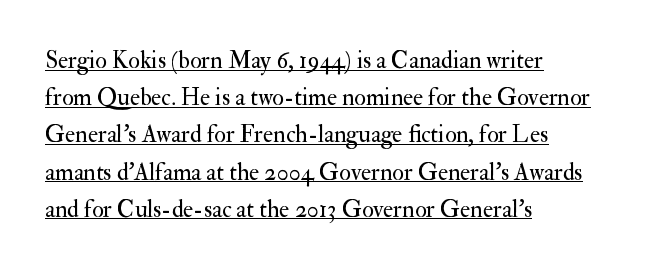
{"italic": "no", "bold": "no", "underline": "yes", "align": "left", "line_spacing": "normal", "line_spacing_ratio": 1.55, "letter_spacing": "normal", "letter_spacing_em": 0.0, "glyph_px": 24}
